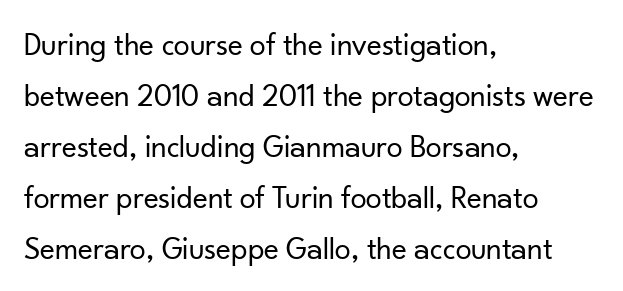
The rendering shows plain stroke endings on the letterforms — a sans-serif design. Just letters on the line, the space beneath them empty. Tracking value appears to be zero — textbook default spacing. The face used here is proportionally spaced, like ordinary book or web type. Interline gaps are of average width in this sample.
